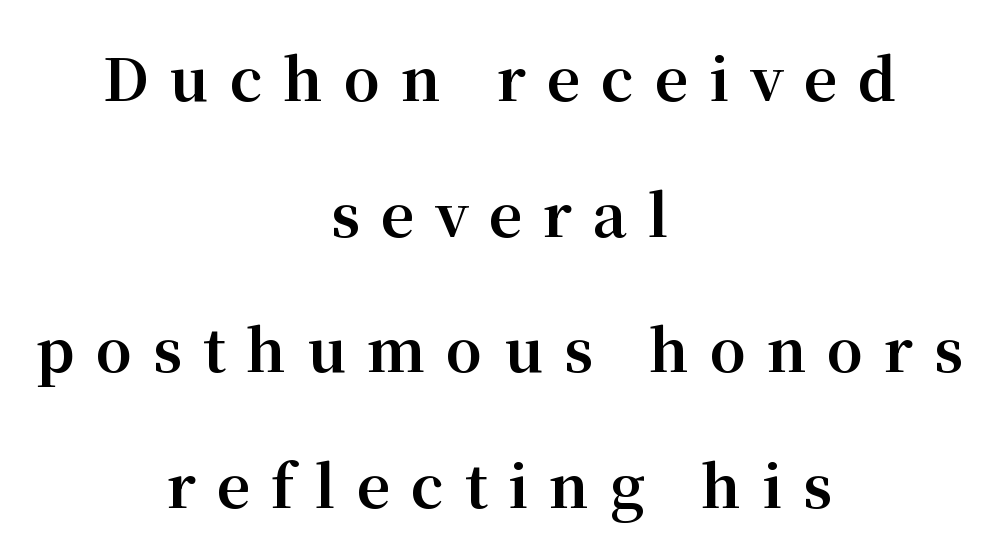
Notice how thick the strokes are: this is what a full bold looks like. Compared with typical paragraphs, the rows here are farther apart. If you drew a line through each stem, it would be perfectly vertical. The string is rendered with underlining switched off.
